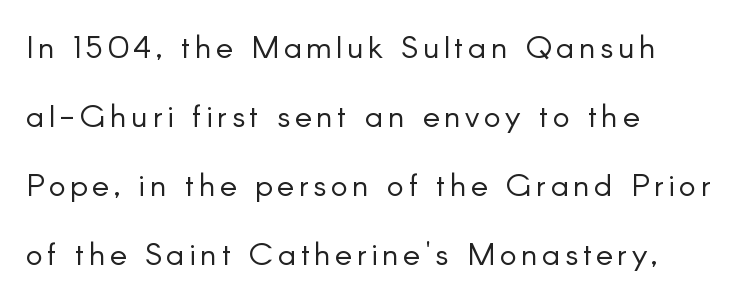
{"serif": "no", "italic": "no", "bold": "no", "weight": "light", "width": "normal", "stroke_contrast": "low", "x_height": "small", "monospaced": "no", "underline": "no", "align": "left", "line_spacing": "loose", "line_spacing_ratio": 2.16, "glyph_px": 32}
